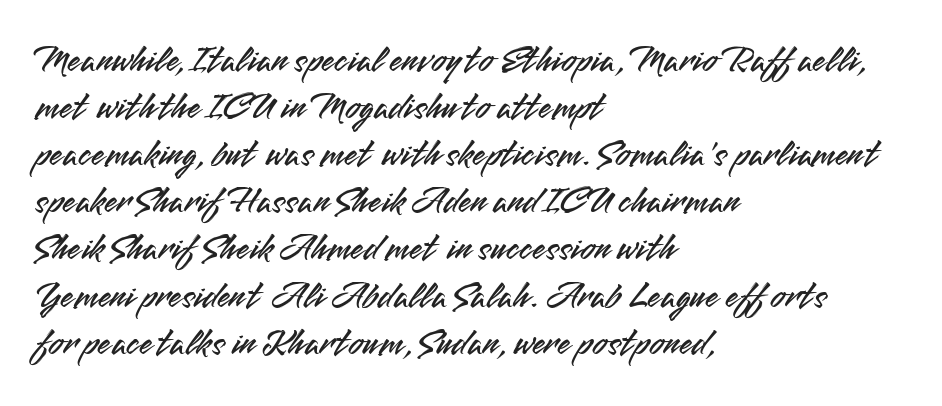
The image shows 38 px sans-serif type; set left-aligned, line spacing 1.24x, normal letter spacing, not underlined; medium stroke contrast and a small x-height.
